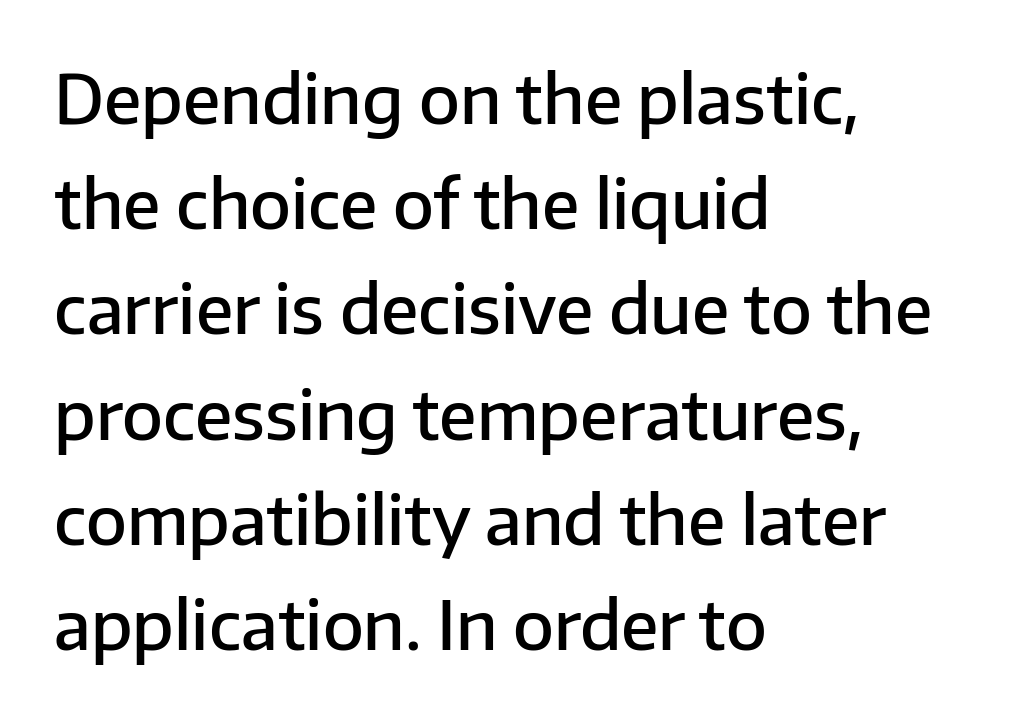
Q: Is the text bold? A: Semi-bold.
Q: Is the text italic (slanted)? A: No, it is upright.
Q: Is the typeface a serif or a sans-serif typeface? A: Sans-serif.
Q: Is the text underlined? A: No.
Q: How is the paragraph aligned? A: Left-aligned.
Q: Is the spacing between letters normal or unusually wide? A: Normal.
Q: Is the spacing between lines tight, normal or loose? A: Normal.
Q: Width (condensed, normal, or wide)? A: Normal.
Q: Stroke contrast? A: Low.
Q: x-height? A: Medium.
Q: Monospaced? A: No.
